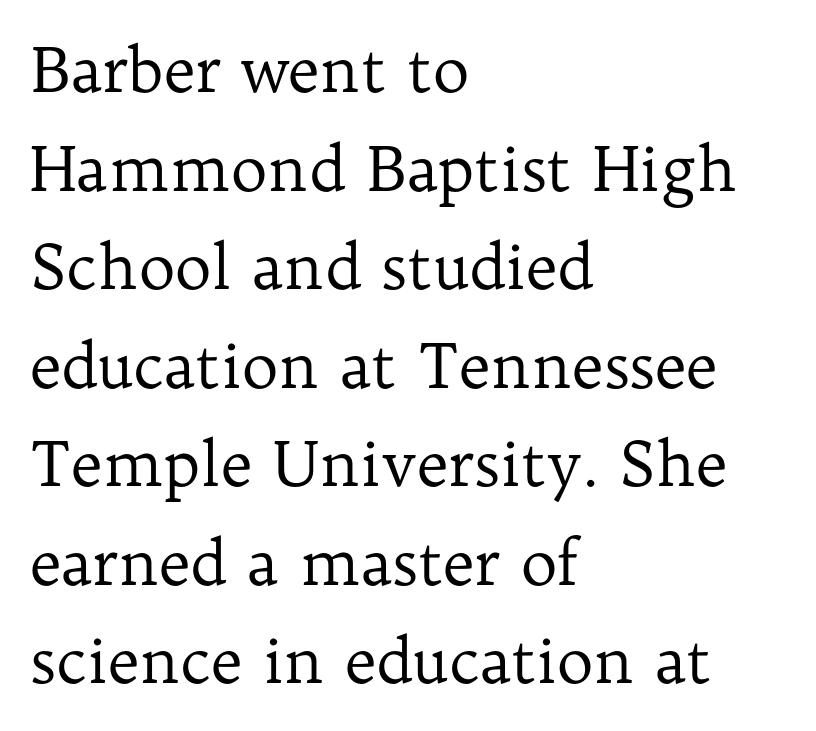
Each letter's strokes conclude with small projecting serifs. These glyphs show unthickened strokes, regular width or finer. Posture: upright roman. The space beneath each line is pristine and unruled. The letters advance in unequal steps, a hallmark of proportional type.
